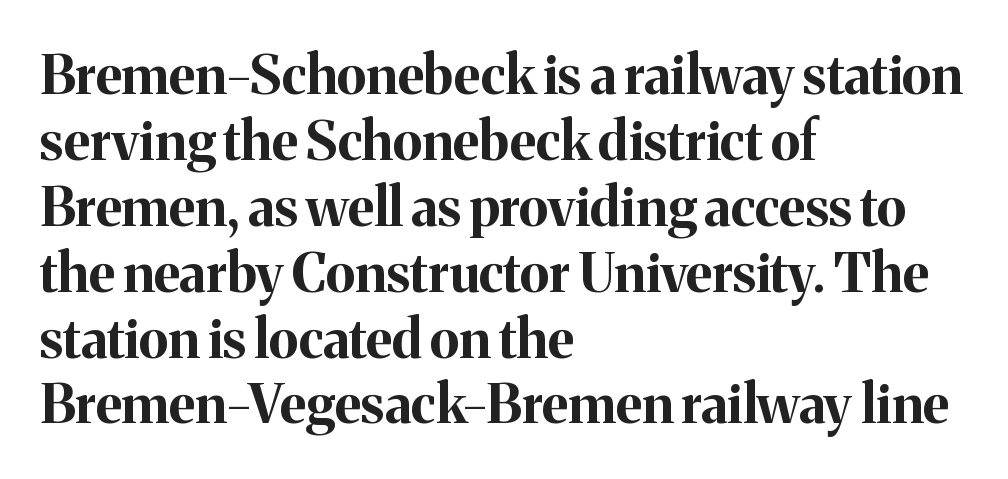
The image shows 54 px bold serif type, upright; set left-aligned, line spacing 1.22x, normal letter spacing, not underlined; medium stroke contrast and a medium x-height.
